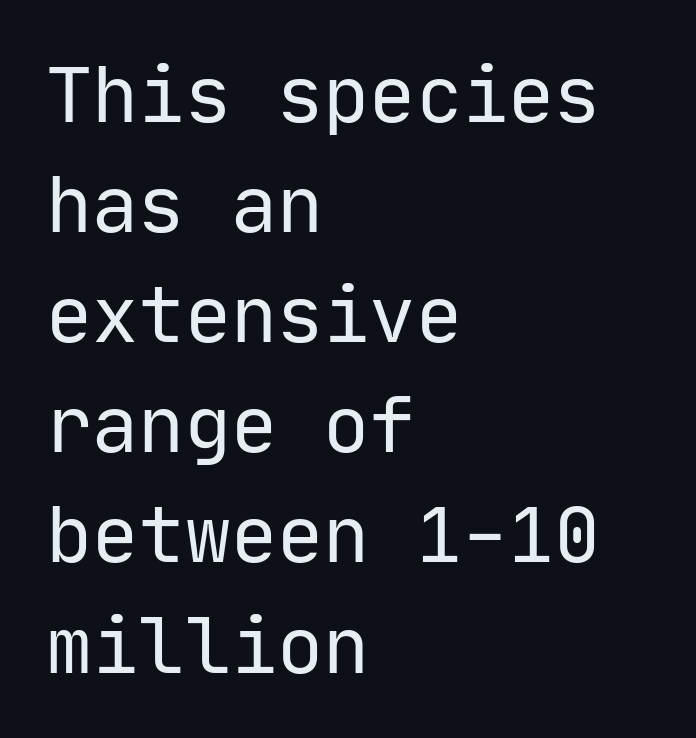
The image shows 77 px regular-weight sans-serif type, upright, monospaced; set left-aligned, normal line spacing (1.43x), normal letter spacing, not underlined; low stroke contrast and a medium x-height.
